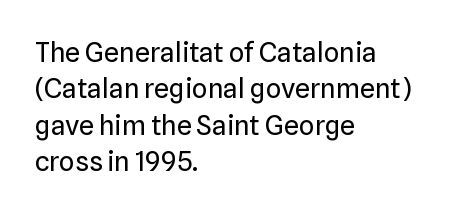
Q: Is the text bold? A: No.
Q: Is the text italic (slanted)? A: No, it is upright.
Q: Is the text underlined? A: No.
Q: How is the paragraph aligned? A: Left-aligned.
Q: Is the spacing between letters normal or unusually wide? A: Normal.
Q: Is the spacing between lines tight, normal or loose? A: Normal.
